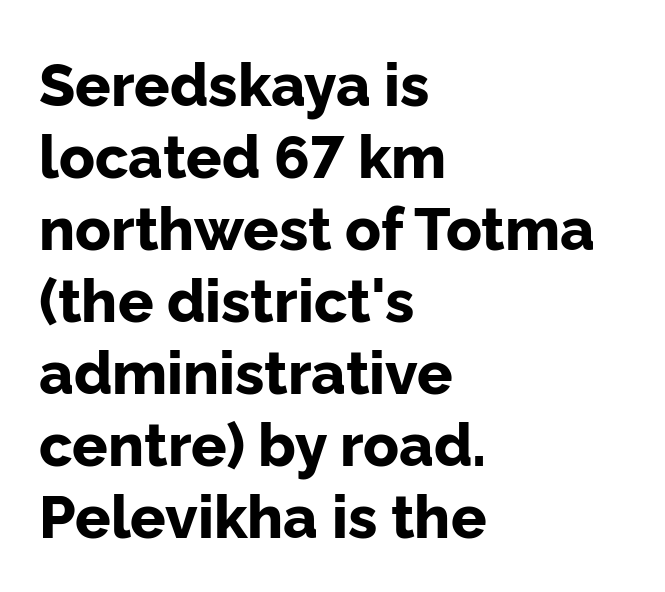
Q: Is the text bold? A: Yes.
Q: Is the text italic (slanted)? A: No, it is upright.
Q: Is the typeface a serif or a sans-serif typeface? A: Sans-serif.
Q: Is the text underlined? A: No.
Q: How is the paragraph aligned? A: Left-aligned.
Q: Is the spacing between letters normal or unusually wide? A: Normal.
Q: Width (condensed, normal, or wide)? A: Normal.
Q: Stroke contrast? A: Low.
Q: x-height? A: Medium.
Q: Monospaced? A: No.
